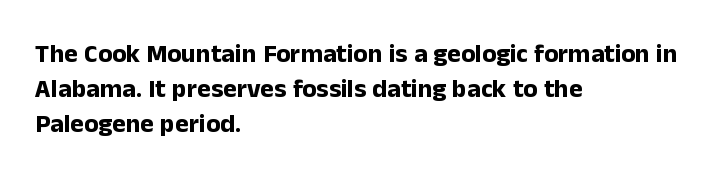
Q: Is the text bold? A: Yes.
Q: Is the text italic (slanted)? A: No, it is upright.
Q: Is the text underlined? A: No.
Q: How is the paragraph aligned? A: Left-aligned.
Q: Is the spacing between letters normal or unusually wide? A: Normal.
Q: Is the spacing between lines tight, normal or loose? A: Normal.
